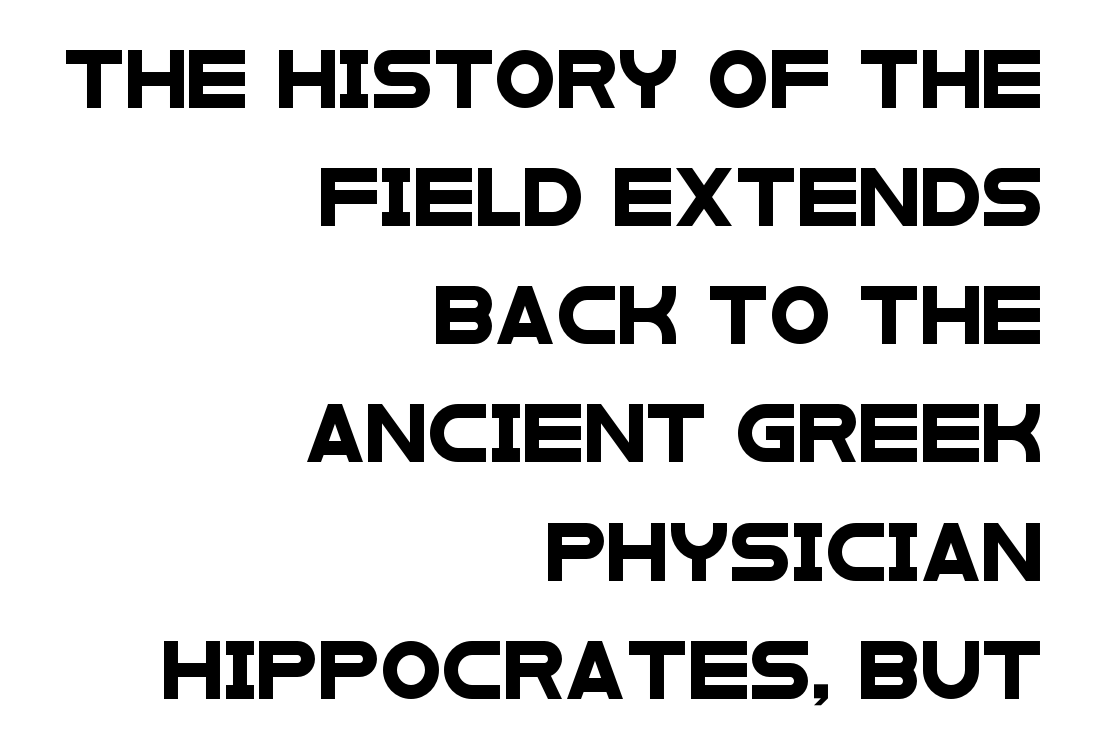
Which margin do the lines hug? The right one — the left edge is uneven. Do the characters align in a grid? No, the font is proportional. No extra tracking has been applied to these lines. Regarding leading, the lines here are spaced well apart. Classification — sans serif.
